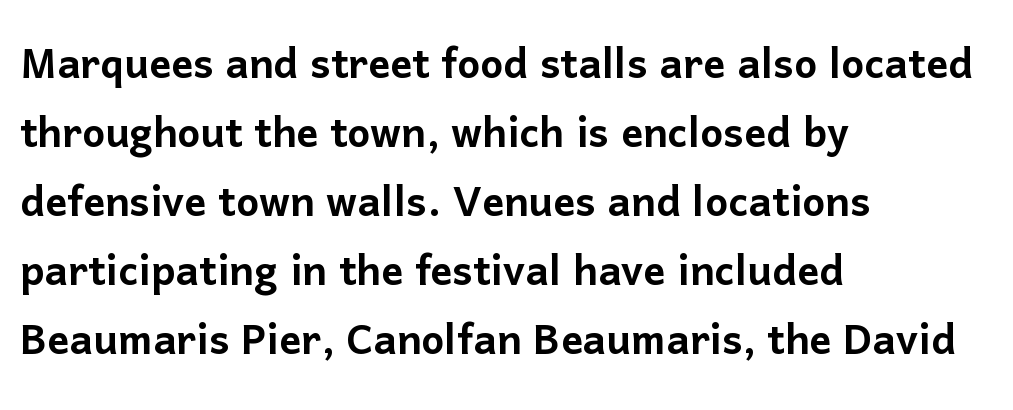
One-word summary of the alignment: left. Do the characters align in a grid? No, the font is proportional. Honestly, the row spacing looks completely unremarkable. This rendering employs a face without finishing strokes, i.e., a sans-serif. Check the space under the baseline: it is left empty. The specimen reads as upright at a glance.
